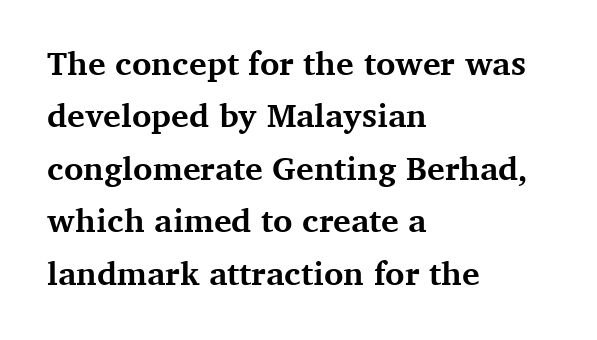
The image shows 33 px bold serif type, upright; set left-aligned, normal line spacing (1.59x), normal letter spacing, not underlined; medium stroke contrast and a medium x-height.
